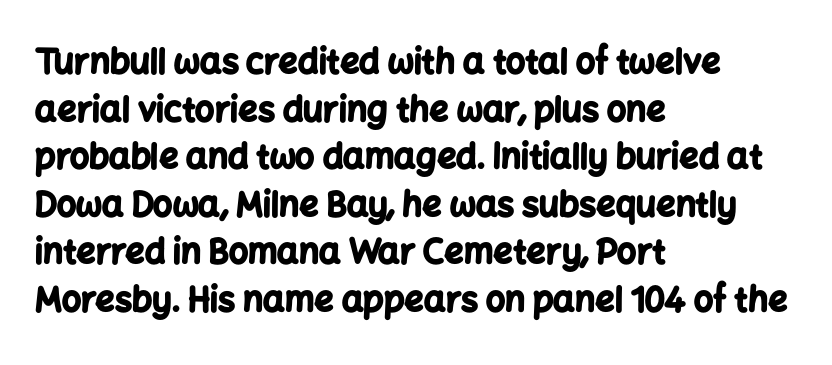
Q: Is the text bold? A: Yes.
Q: Is the text italic (slanted)? A: No, it is upright.
Q: Is the typeface a serif or a sans-serif typeface? A: Sans-serif.
Q: Is the text underlined? A: No.
Q: How is the paragraph aligned? A: Left-aligned.
Q: Is the spacing between letters normal or unusually wide? A: Normal.
Q: Is the spacing between lines tight, normal or loose? A: Normal.
Q: Width (condensed, normal, or wide)? A: Normal.
Q: Stroke contrast? A: Low.
Q: x-height? A: Medium.
Q: Monospaced? A: No.
